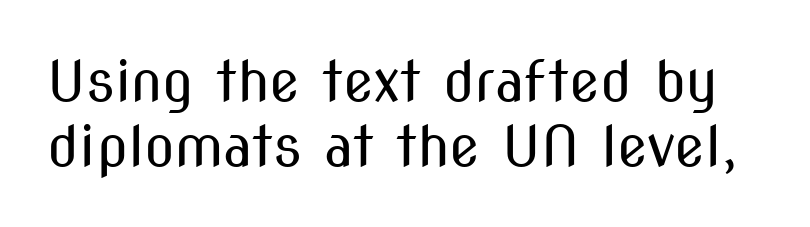
Q: Is the text bold? A: No.
Q: Is the text italic (slanted)? A: No, it is upright.
Q: Is the typeface a serif or a sans-serif typeface? A: Sans-serif.
Q: Is the text underlined? A: No.
Q: Is the spacing between letters normal or unusually wide? A: Normal.
Q: Width (condensed, normal, or wide)? A: Condensed.
Q: Stroke contrast? A: Medium.
Q: x-height? A: Medium.
Q: Monospaced? A: No.
